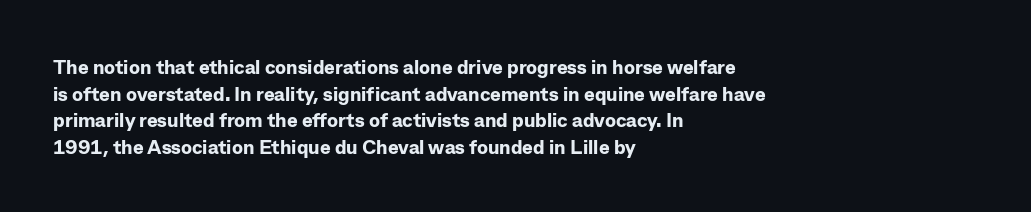
Q: Is the text bold? A: Yes.
Q: Is the text italic (slanted)? A: No, it is upright.
Q: Is the text underlined? A: No.
Q: How is the paragraph aligned? A: Left-aligned.
Q: Is the spacing between letters normal or unusually wide? A: Normal.
Q: Is the spacing between lines tight, normal or loose? A: Normal.
